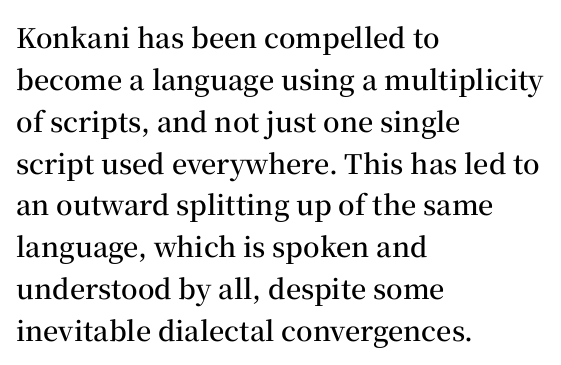
The image shows 27 px text type, upright; set left-aligned, normal line spacing (1.55x), normal letter spacing, not underlined.
